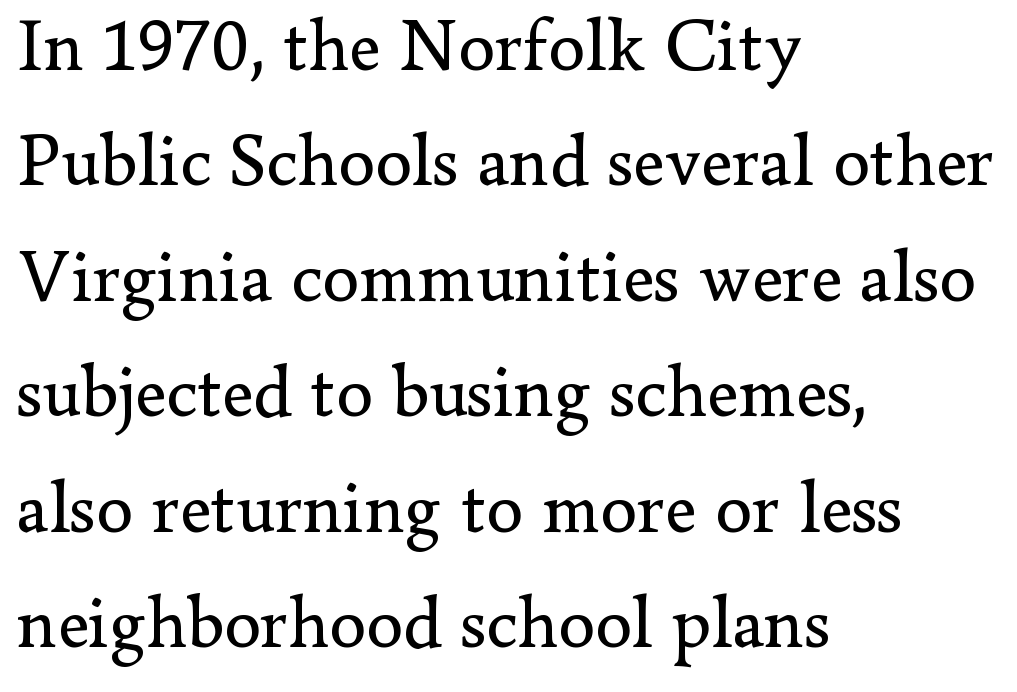
{"serif": "yes", "italic": "no", "bold": "no", "weight": "regular", "width": "normal", "stroke_contrast": "low", "x_height": "small", "monospaced": "no", "underline": "no", "align": "left", "line_spacing": "normal", "line_spacing_ratio": 1.56, "letter_spacing": "normal", "letter_spacing_em": 0.0, "glyph_px": 74}
